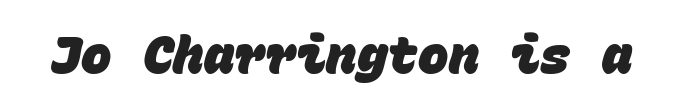
Monospaced: the letters line up in strict vertical columns. Does extra space separate the letters? No, they use regular spacing. The glyphs have the mass of a bold cut. No word sits above an underline. The rendering shows plain stroke endings on the letterforms — a sans-serif design.
